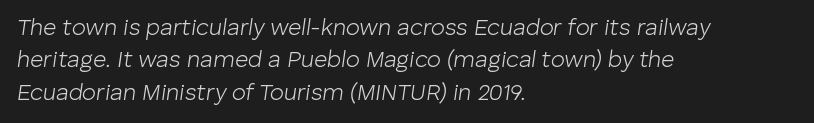
Stems and bowls with no extra thickness — not bold. Descenders hang freely into open space. Standard letterfit; no display-style spreading of the glyphs. Characters are canted at an angle relative to the baseline's perpendicular.
